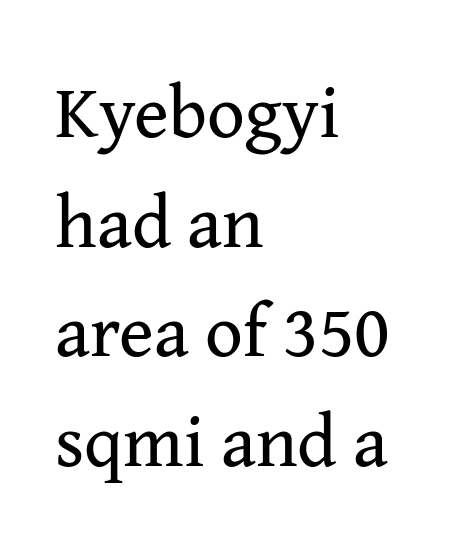
The face looks like a standard text weight, possibly lighter. A typesetter would label this face a serif. Every stem runs plumb, perpendicular to the baseline. A student would call this left alignment; a typographer would say flush left, rag right. The passage shown is typed in a proportional face where columns would drift.
